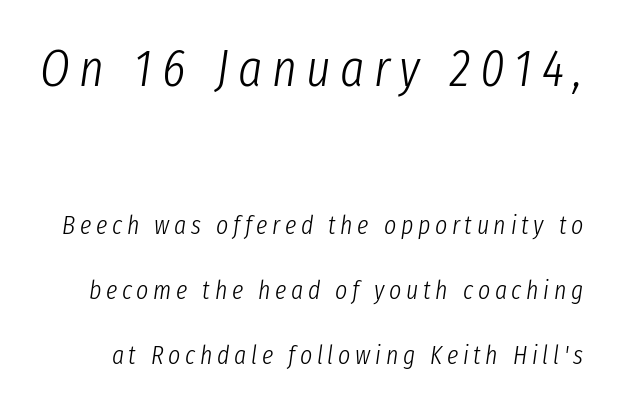
The block of text is sparse from top to bottom, with ample space between rows. This layout puts the oversized block above and the modest block below. Think of a printed novel: that variable character pitch is what you see here. Decoration check: the copy has no underline. The letterforms sit at book weight or below.
